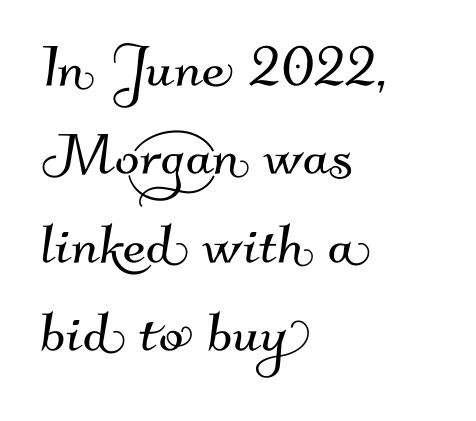
Here the designer chose a conventional face with non-uniform glyph widths. The rendering keeps characters at their native spacing. The rag falls on the right side of this text block. Type style note: lacks serifs.
